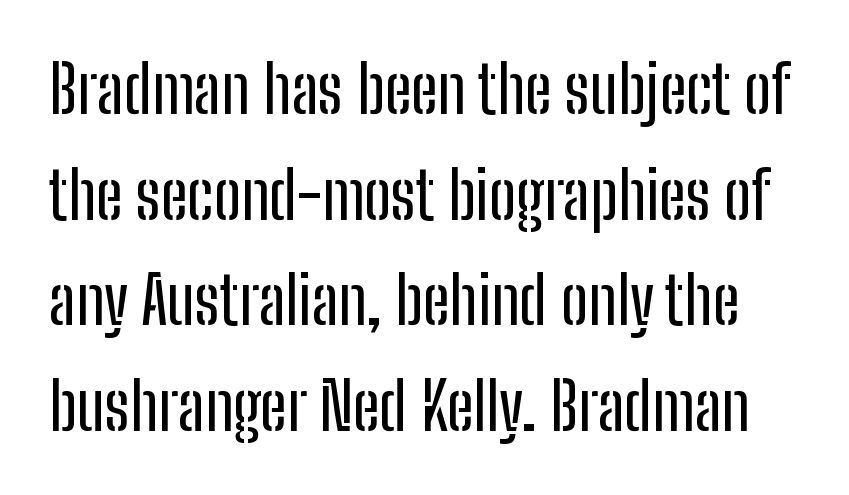
The letters stand upright; this is a roman face. Leading: standard. Short note: letters normally spaced. Classification — sans serif.
